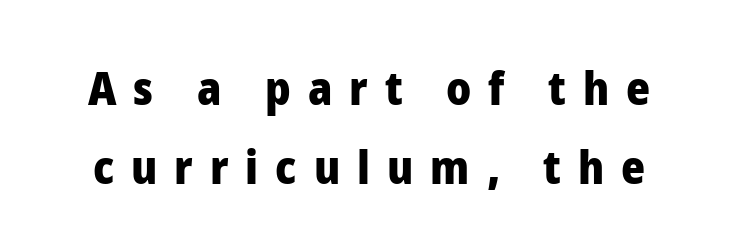
{"serif": "no", "italic": "no", "bold": "yes", "weight": "heavy", "width": "normal", "stroke_contrast": "low", "x_height": "medium", "monospaced": "no", "underline": "no", "line_spacing_ratio": 1.71, "letter_spacing": "wide", "letter_spacing_em": 0.37, "glyph_px": 46}
